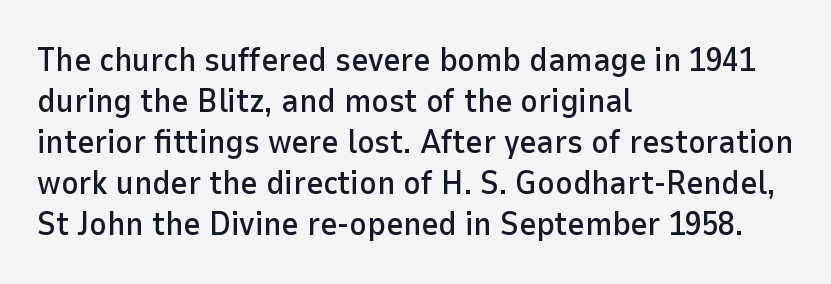
The glyphs in this specimen are sans serif. A typesetter would call this proportional, since set widths differ per character. Every character sits straight up, as roman type does. A student would call this left alignment; a typographer would say flush left, rag right.
